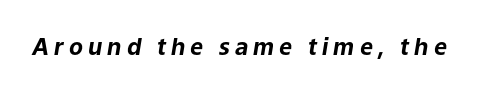
The image shows 23 px bold type, italic (leaning right); set unusually wide letter spacing (+0.22 em), not underlined.
